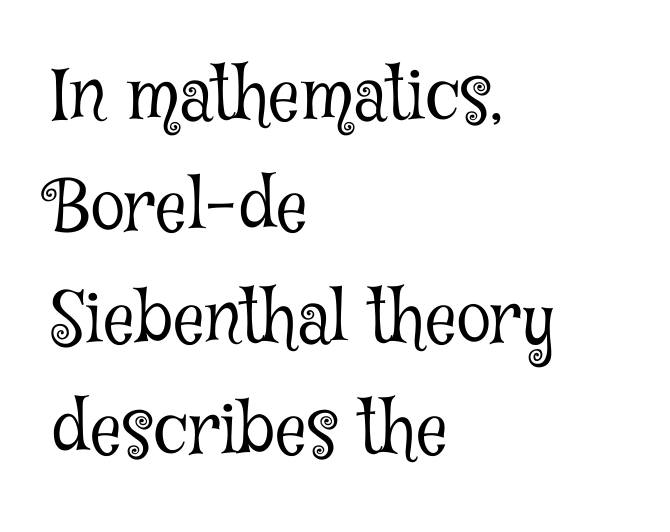
Q: Is the text bold? A: No.
Q: Is the text italic (slanted)? A: No, it is upright.
Q: Is the typeface a serif or a sans-serif typeface? A: Serif.
Q: Is the text underlined? A: No.
Q: How is the paragraph aligned? A: Left-aligned.
Q: Is the spacing between letters normal or unusually wide? A: Normal.
Q: Is the spacing between lines tight, normal or loose? A: Normal.
Q: Width (condensed, normal, or wide)? A: Condensed.
Q: Stroke contrast? A: Low.
Q: x-height? A: Medium.
Q: Monospaced? A: No.
